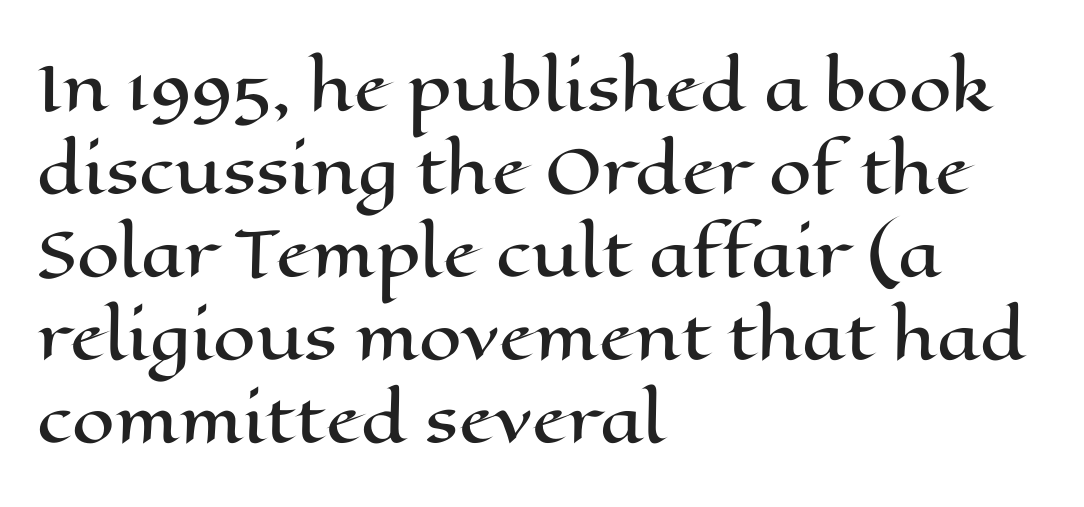
Q: Is the text italic (slanted)? A: No, it is upright.
Q: Is the text underlined? A: No.
Q: How is the paragraph aligned? A: Left-aligned.
Q: Is the spacing between letters normal or unusually wide? A: Normal.
Q: Is the spacing between lines tight, normal or loose? A: Normal.
Q: Width (condensed, normal, or wide)? A: Wide.
Q: Stroke contrast? A: High.
Q: x-height? A: Medium.
Q: Monospaced? A: No.
